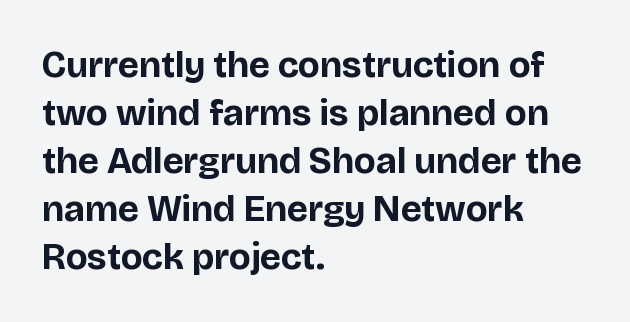
Q: Is the text bold? A: Yes.
Q: Is the text italic (slanted)? A: No, it is upright.
Q: Is the typeface a serif or a sans-serif typeface? A: Sans-serif.
Q: Is the text underlined? A: No.
Q: How is the paragraph aligned? A: Left-aligned.
Q: Is the spacing between letters normal or unusually wide? A: Normal.
Q: Is the spacing between lines tight, normal or loose? A: Normal.
Q: Width (condensed, normal, or wide)? A: Normal.
Q: Stroke contrast? A: Low.
Q: x-height? A: Large.
Q: Monospaced? A: No.
